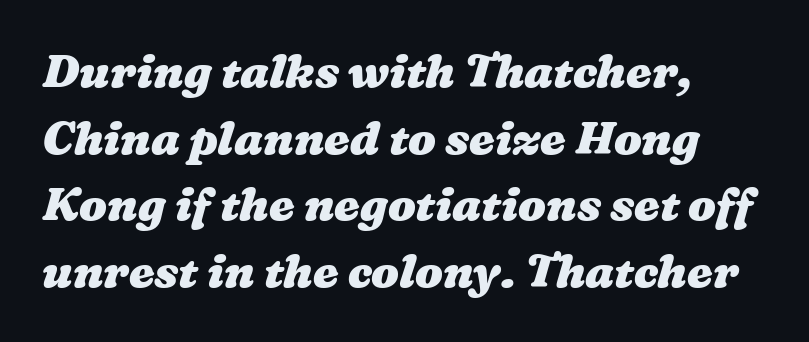
Casual observation: everything's shoved over to the left. You'd pick this weight for a headline — it's a proper bold. Do the characters align in a grid? No, the font is proportional. Vertically, the passage feels balanced, rows spaced as you'd expect.
